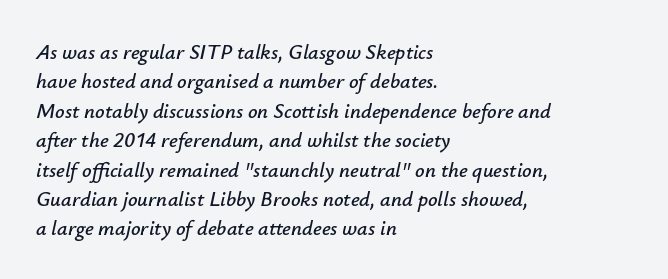
Every character sits at an angle, as italics do. The letters sit at their default tracking, neither squeezed nor spread. Regarding leading, the lines here are spaced in the standard way. Is the block centered? No — it sits flush against the left margin. Clear beneath every line of the passage.
